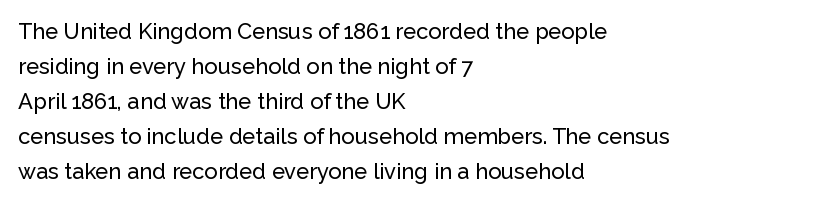
{"italic": "no", "underline": "no", "align": "left", "line_spacing": "normal", "line_spacing_ratio": 1.59, "letter_spacing": "normal", "letter_spacing_em": 0.0, "glyph_px": 22}
